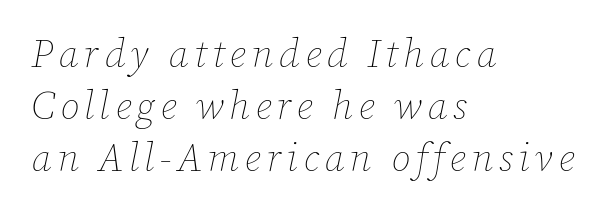
{"italic": "yes", "lean": "right", "slant_degrees": 12, "bold": "no", "weight": "thin", "width": "normal", "stroke_contrast": "low", "x_height": "medium", "monospaced": "no", "underline": "no", "align": "left", "line_spacing": "normal", "line_spacing_ratio": 1.33, "glyph_px": 39}
